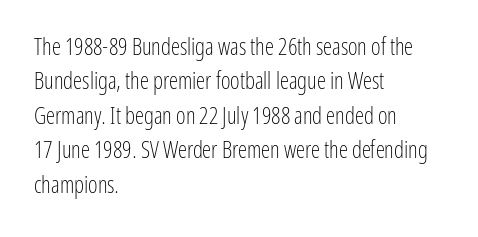
{"italic": "no", "bold": "no", "underline": "no", "align": "left", "line_spacing": "normal", "line_spacing_ratio": 1.5, "letter_spacing": "normal", "letter_spacing_em": 0.0, "glyph_px": 23}
